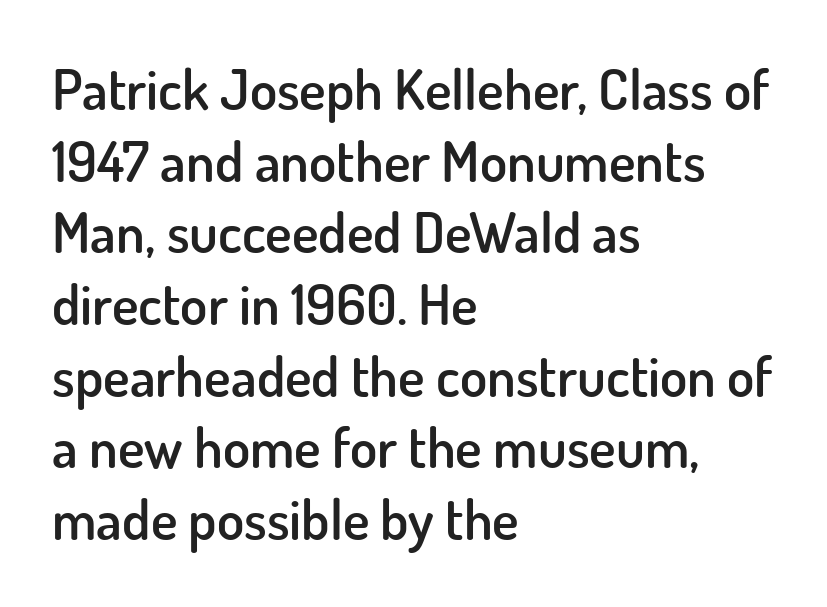
The passage shown is not underscored anywhere. The strokes are fattened partway — semibold, not bold. Is this a fixed-width face? No — the glyphs have proportional, varying widths. Typeset ragged right — the left edge is the straight one. These lines are composed in type without serifs. If you drew a line through each stem, it would be perfectly vertical.
